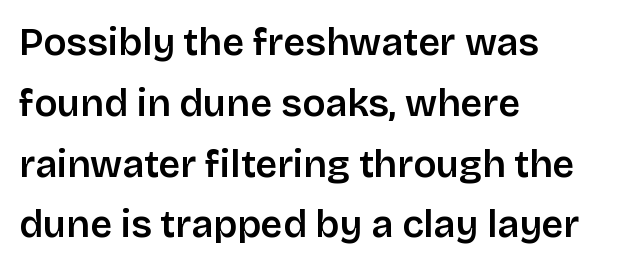
These lines are rendered in a variable-pitch font. How heavy is the stroke? Medium-heavy — a semibold, shy of bold. These lines were composed using upright roman letters. The space beneath each line is pristine and unruled.
